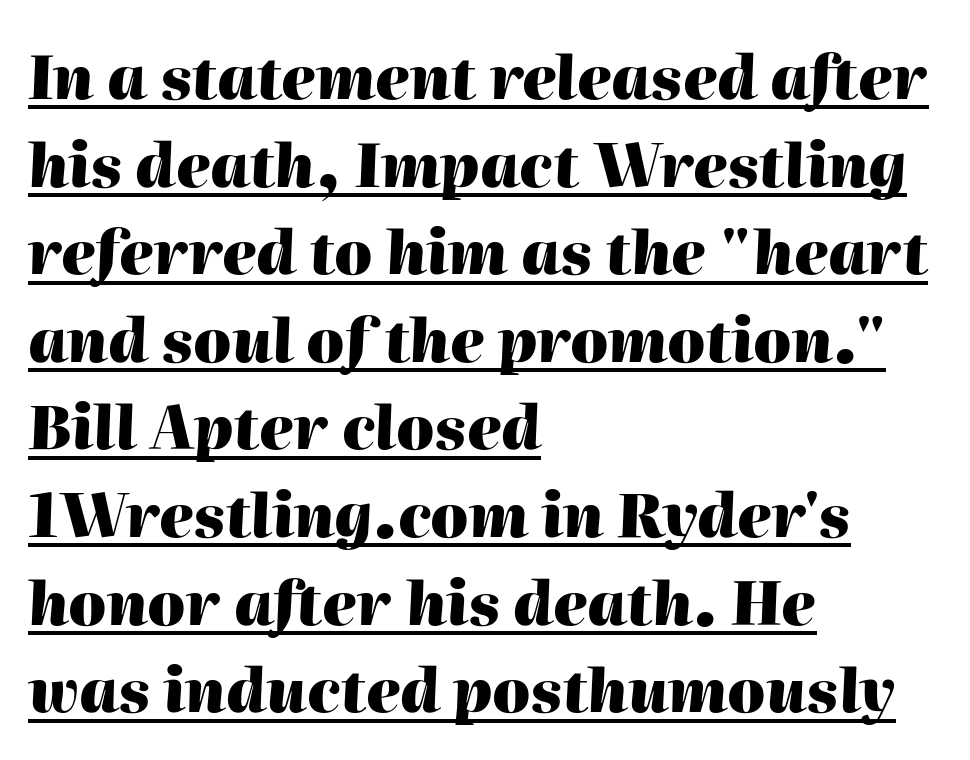
The image shows 60 px heavy type, italic (leaning right); set left-aligned, normal line spacing (1.46x), normal letter spacing, underlined; high stroke contrast and a medium x-height.
